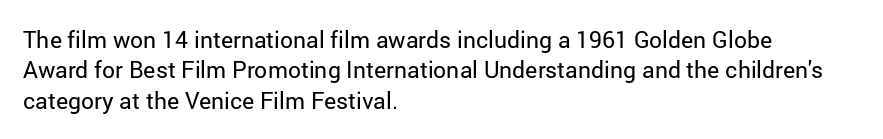
{"italic": "no", "bold": "no", "underline": "no", "align": "left", "line_spacing": "normal", "line_spacing_ratio": 1.32, "letter_spacing": "normal", "letter_spacing_em": 0.0, "glyph_px": 23}
